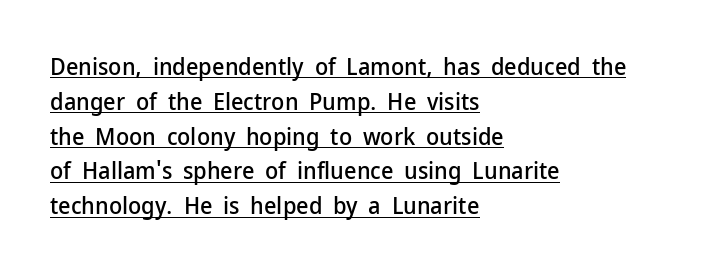
{"italic": "no", "underline": "yes", "align": "left", "line_spacing": "normal", "line_spacing_ratio": 1.45, "letter_spacing": "normal", "letter_spacing_em": 0.0, "glyph_px": 24}
